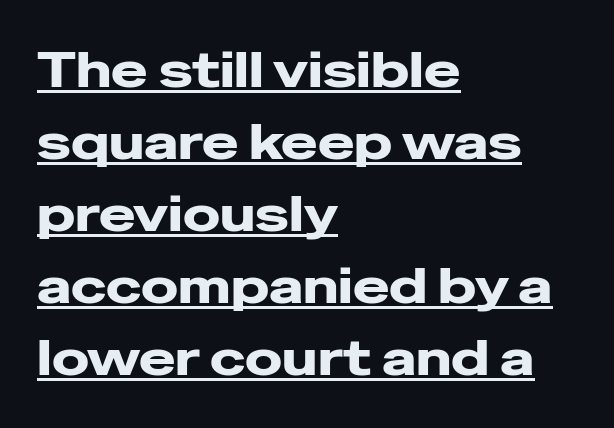
Does the type have serifs? No, each stem ends abruptly. You can tell it's not italic because the verticals are truly vertical. The rendering uses a bold face; every stroke is thick and dark. Standard letterfit; no display-style spreading of the glyphs. The face used here is proportionally spaced, like ordinary book or web type.
